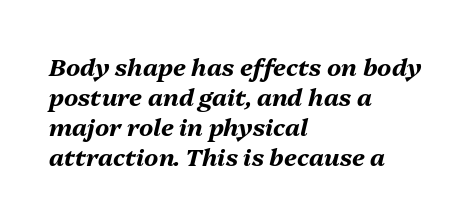
Q: Is the text bold? A: Yes.
Q: Is the text italic (slanted)? A: Yes, it leans right by about 13 degrees.
Q: Is the text underlined? A: No.
Q: How is the paragraph aligned? A: Left-aligned.
Q: Is the spacing between letters normal or unusually wide? A: Normal.
Q: Is the spacing between lines tight, normal or loose? A: Normal.
